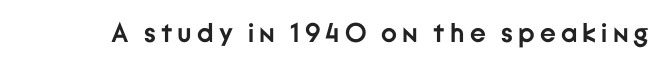
Q: Is the text bold? A: Yes.
Q: Is the text italic (slanted)? A: No, it is upright.
Q: Is the text underlined? A: No.
